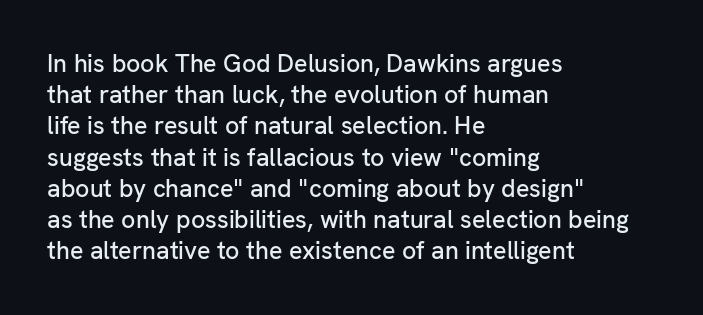
The image shows 25 px text type, upright; set left-aligned, normal line spacing (1.25x), normal letter spacing, not underlined.
